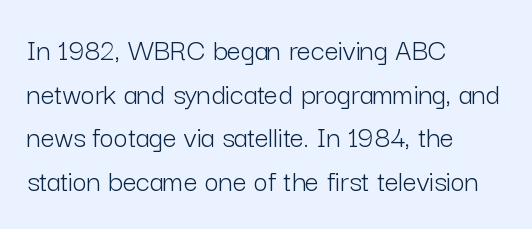
Vertically, the passage feels balanced, rows spaced as you'd expect. The face used here is a sans, in the tradition of grotesques and geometrics. A typesetter would call this proportional, since set widths differ per character. Letter spacing: default. The baseline area is clear. No italicization has been applied; the sample stays upright.
